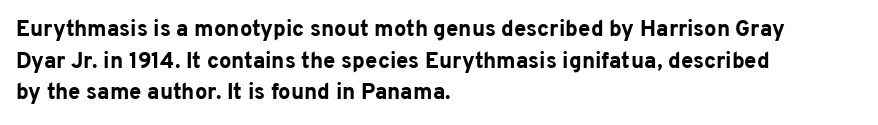
The image shows 22 px bold type, upright; set left-aligned, normal line spacing (1.44x), normal letter spacing, not underlined.
